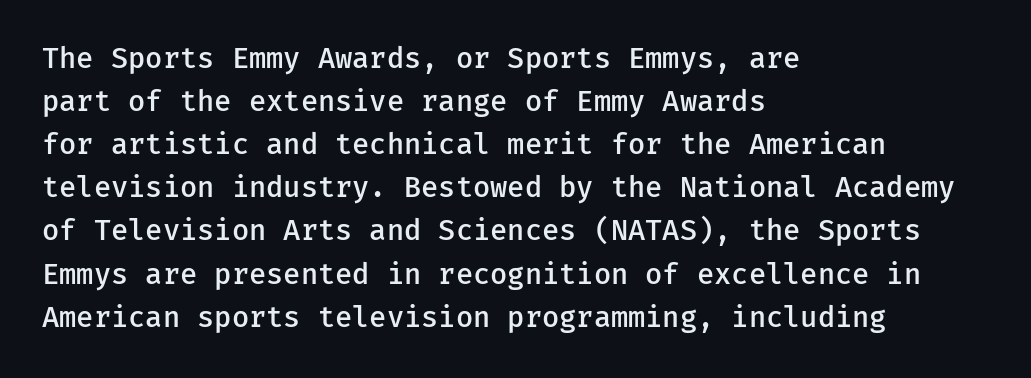
What weight is shown? A semibold, between regular and bold. The text was rendered using a sans face with plain stroke endings. The specimen reads as upright at a glance. Leading matches the norm, producing a regular column. The specimen omits any rule beneath the text block's lines.
